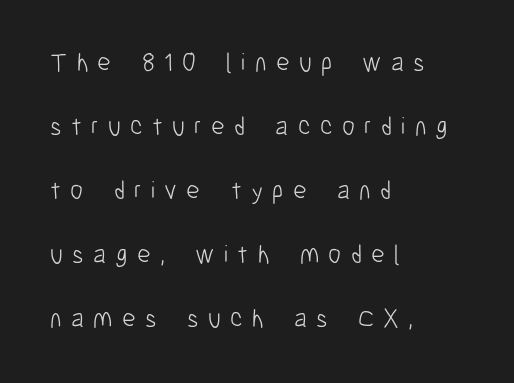
Weight: in the light-to-regular range. Inter-character spacing is expanded well beyond the font's built-in metrics. Whoever set this chose breathing room over compactness in the vertical rhythm. Notice how the passage keeps a crisp vertical edge on the left only. Honestly, there is no underline to notice here at all.
